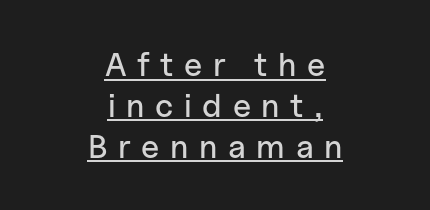
{"serif": "no", "italic": "no", "width": "normal", "stroke_contrast": "low", "x_height": "medium", "monospaced": "no", "underline": "yes", "align": "center", "line_spacing_ratio": 1.24, "letter_spacing": "wide", "letter_spacing_em": 0.32, "glyph_px": 33}
